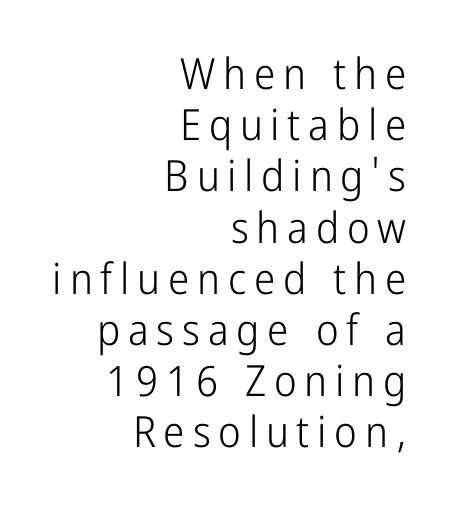
The image shows 43 px light, condensed sans-serif type, upright; set right-aligned, line spacing 1.19x, not underlined; low stroke contrast and a medium x-height.
